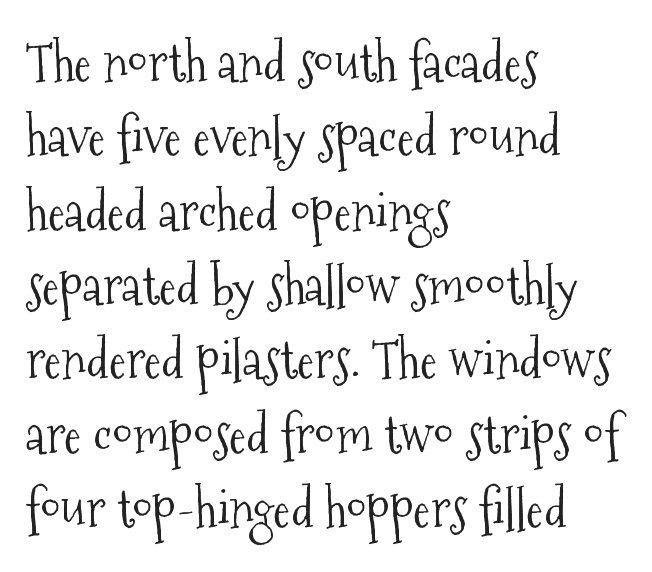
{"serif": "yes", "italic": "no", "bold": "no", "weight": "light", "width": "condensed", "stroke_contrast": "medium", "x_height": "medium", "monospaced": "no", "underline": "no", "align": "left", "line_spacing": "normal", "line_spacing_ratio": 1.43, "letter_spacing": "normal", "letter_spacing_em": 0.0, "glyph_px": 52}
